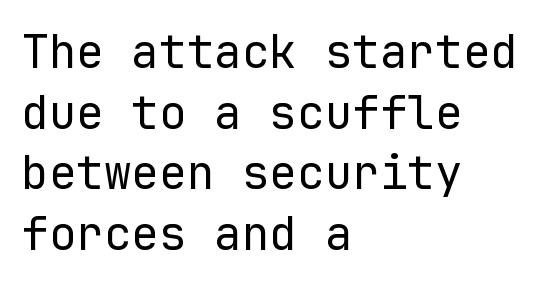
Q: Is the text bold? A: No.
Q: Is the text italic (slanted)? A: No, it is upright.
Q: Is the typeface a serif or a sans-serif typeface? A: Sans-serif.
Q: Is the text underlined? A: No.
Q: How is the paragraph aligned? A: Left-aligned.
Q: Is the spacing between letters normal or unusually wide? A: Normal.
Q: Is the spacing between lines tight, normal or loose? A: Normal.
Q: Width (condensed, normal, or wide)? A: Normal.
Q: Stroke contrast? A: Low.
Q: x-height? A: Medium.
Q: Monospaced? A: Yes.
